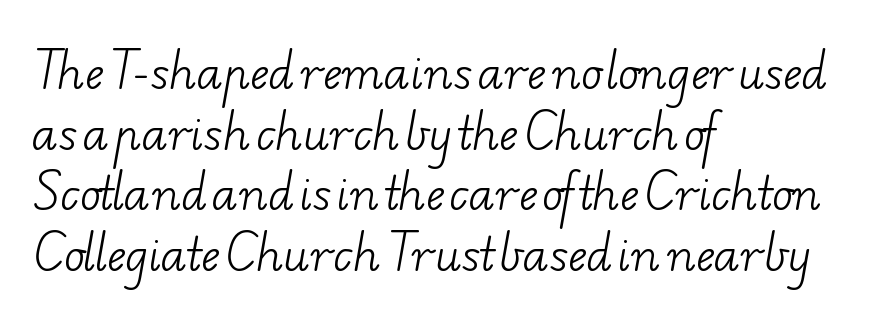
The image shows 44 px light, wide serif type; set left-aligned, normal line spacing (1.38x), normal letter spacing, not underlined; low stroke contrast and a small x-height.
